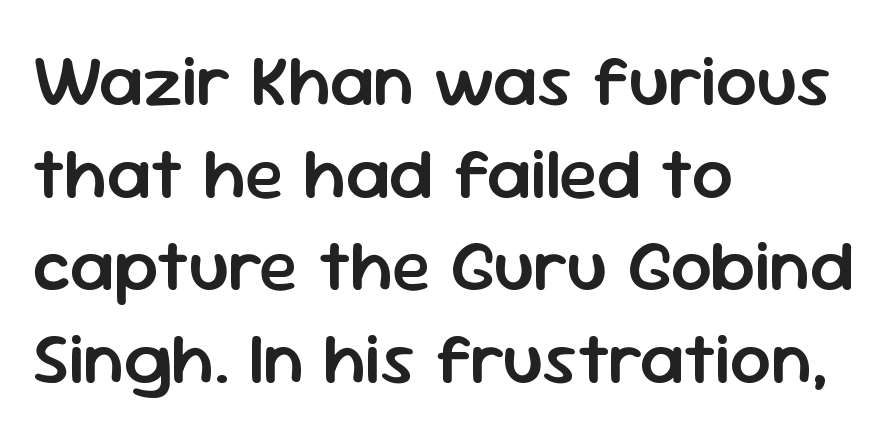
Q: Is the text bold? A: Semi-bold.
Q: Is the text italic (slanted)? A: No, it is upright.
Q: Is the typeface a serif or a sans-serif typeface? A: Sans-serif.
Q: Is the text underlined? A: No.
Q: How is the paragraph aligned? A: Left-aligned.
Q: Is the spacing between letters normal or unusually wide? A: Normal.
Q: Is the spacing between lines tight, normal or loose? A: Normal.
Q: Width (condensed, normal, or wide)? A: Normal.
Q: Stroke contrast? A: Low.
Q: x-height? A: Medium.
Q: Monospaced? A: No.
